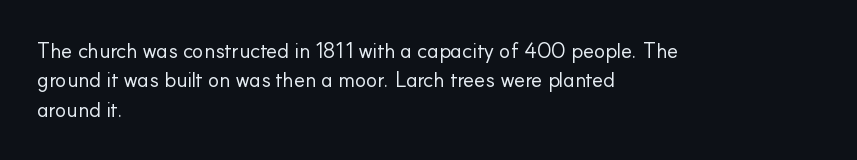
Q: Is the text bold? A: No.
Q: Is the text italic (slanted)? A: No, it is upright.
Q: Is the text underlined? A: No.
Q: How is the paragraph aligned? A: Left-aligned.
Q: Is the spacing between letters normal or unusually wide? A: Normal.
Q: Is the spacing between lines tight, normal or loose? A: Normal.
